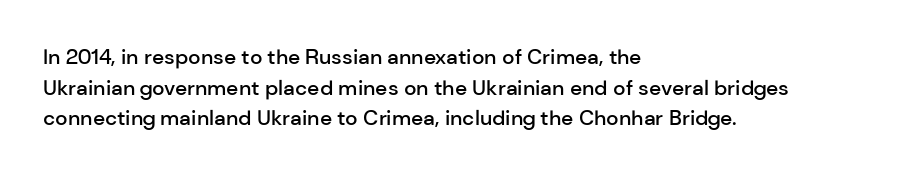
Look at the tracking — it's just the regular setting, nothing added. Normally led — the rows are evenly, conventionally spaced. The paragraph has a hard left edge and a soft right edge. Notice how the stems are strictly vertical — no italics here.
